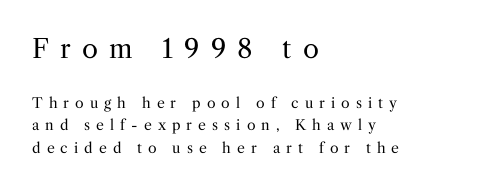
{"italic": "no", "bold": "no", "underline": "no", "align": "left", "line_spacing": "normal", "line_spacing_ratio": 1.59, "letter_spacing": "wide", "letter_spacing_em": 0.43, "larger_block": "first", "size_ratio": 1.86, "glyph_px": 26}
